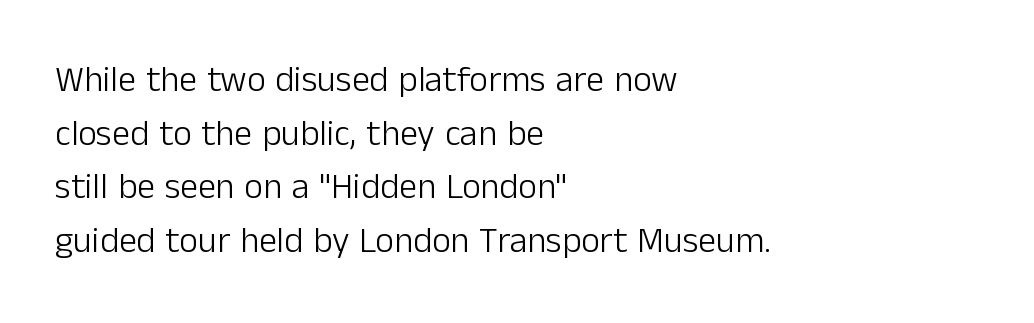
{"serif": "no", "italic": "no", "bold": "no", "weight": "light", "width": "normal", "stroke_contrast": "low", "x_height": "medium", "monospaced": "no", "underline": "no", "align": "left", "line_spacing": "normal", "line_spacing_ratio": 1.49, "letter_spacing": "normal", "letter_spacing_em": 0.0, "glyph_px": 36}
